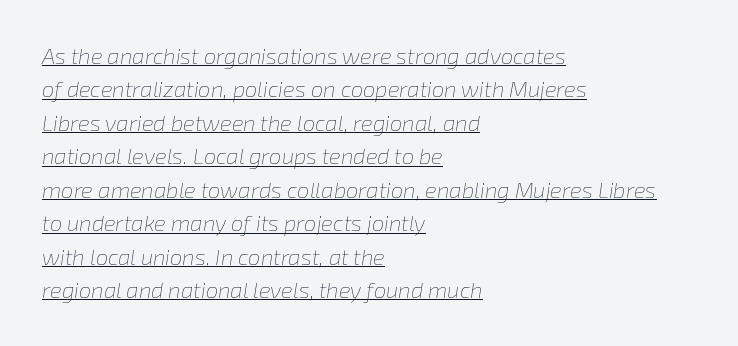
Q: Is the text bold? A: No.
Q: Is the text italic (slanted)? A: Yes, it leans right by about 8 degrees.
Q: Is the text underlined? A: Yes.
Q: How is the paragraph aligned? A: Left-aligned.
Q: Is the spacing between letters normal or unusually wide? A: Normal.
Q: Is the spacing between lines tight, normal or loose? A: Normal.
